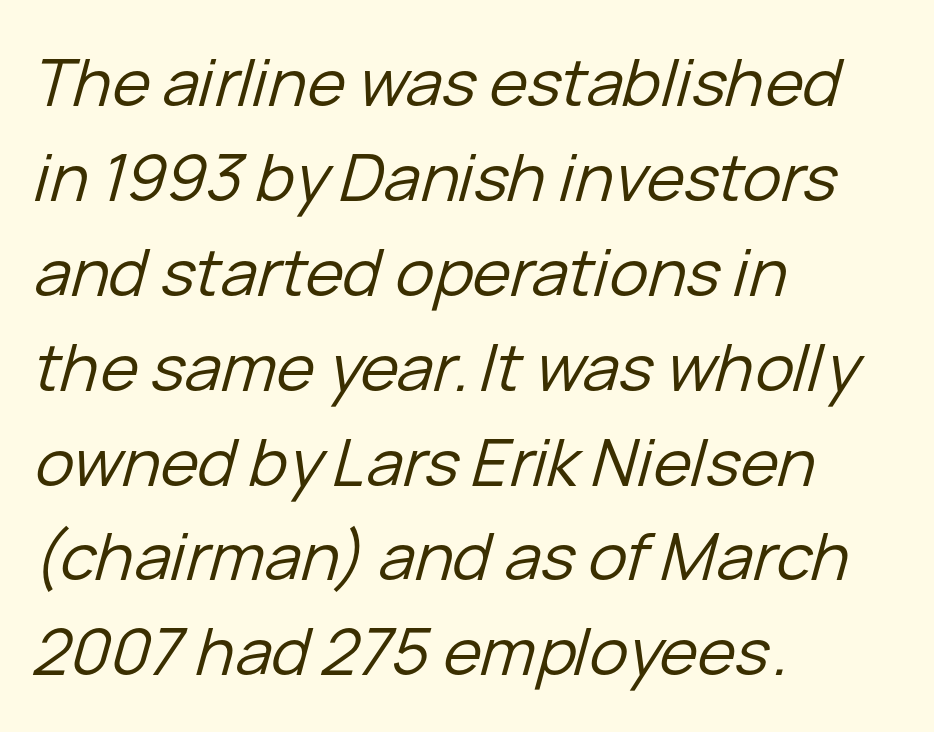
Q: Is the text bold? A: No.
Q: Is the text italic (slanted)? A: Yes, it leans right by about 15 degrees.
Q: Is the text underlined? A: No.
Q: How is the paragraph aligned? A: Left-aligned.
Q: Is the spacing between letters normal or unusually wide? A: Normal.
Q: Is the spacing between lines tight, normal or loose? A: Normal.
Q: Width (condensed, normal, or wide)? A: Normal.
Q: Stroke contrast? A: Low.
Q: x-height? A: Medium.
Q: Monospaced? A: No.
